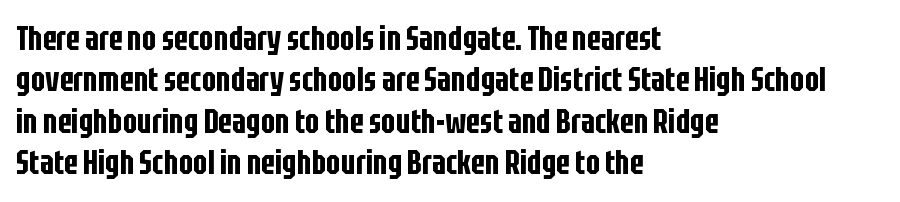
The setting favours the left margin, as ordinary paragraphs usually do. The space directly below the letters is spotless. It's the straight-up-and-down kind of type. Type style note: lacks serifs. Character widths vary here, with narrow letters taking less room than wide ones.
